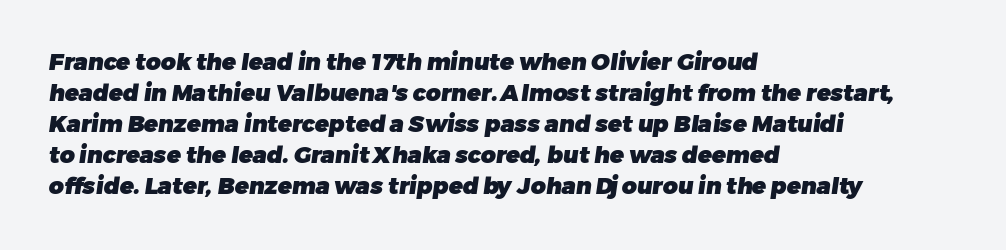
Q: Is the text bold? A: Yes.
Q: Is the text underlined? A: No.
Q: How is the paragraph aligned? A: Left-aligned.
Q: Is the spacing between letters normal or unusually wide? A: Normal.
Q: Is the spacing between lines tight, normal or loose? A: Normal.
